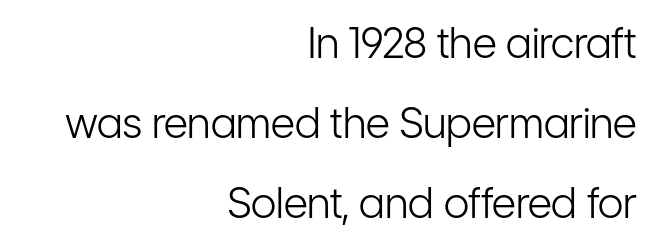
Q: Is the text bold? A: No.
Q: Is the text italic (slanted)? A: No, it is upright.
Q: Is the typeface a serif or a sans-serif typeface? A: Sans-serif.
Q: Is the text underlined? A: No.
Q: How is the paragraph aligned? A: Right-aligned.
Q: Is the spacing between letters normal or unusually wide? A: Normal.
Q: Is the spacing between lines tight, normal or loose? A: Loose.
Q: Width (condensed, normal, or wide)? A: Condensed.
Q: Stroke contrast? A: Low.
Q: x-height? A: Medium.
Q: Monospaced? A: No.
